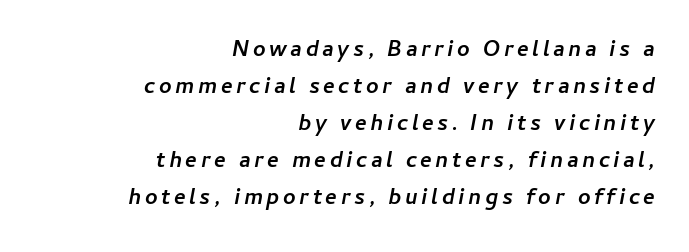
Q: Is the text bold? A: Yes.
Q: Is the text italic (slanted)? A: Yes, it leans right by about 11 degrees.
Q: Is the text underlined? A: No.
Q: How is the paragraph aligned? A: Right-aligned.
Q: Is the spacing between lines tight, normal or loose? A: Normal.
